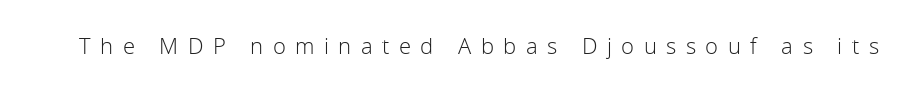
The image shows 22 px text type, upright; set unusually wide letter spacing (+0.43 em), not underlined.
